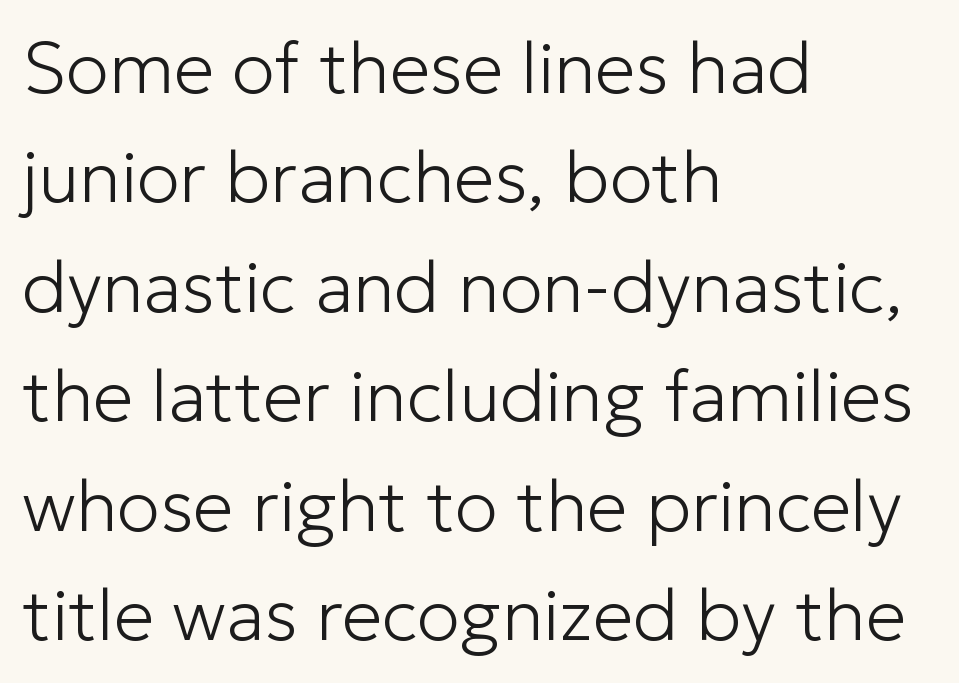
Q: Is the text bold? A: No.
Q: Is the text italic (slanted)? A: No, it is upright.
Q: Is the typeface a serif or a sans-serif typeface? A: Sans-serif.
Q: Is the text underlined? A: No.
Q: How is the paragraph aligned? A: Left-aligned.
Q: Is the spacing between letters normal or unusually wide? A: Normal.
Q: Is the spacing between lines tight, normal or loose? A: Normal.
Q: Width (condensed, normal, or wide)? A: Normal.
Q: Stroke contrast? A: Low.
Q: x-height? A: Medium.
Q: Monospaced? A: No.
